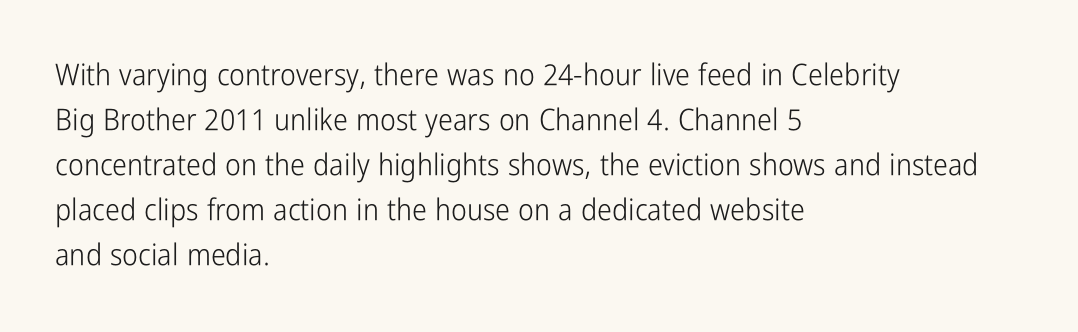
Q: Is the text bold? A: No.
Q: Is the text italic (slanted)? A: No, it is upright.
Q: Is the typeface a serif or a sans-serif typeface? A: Sans-serif.
Q: Is the text underlined? A: No.
Q: How is the paragraph aligned? A: Left-aligned.
Q: Is the spacing between letters normal or unusually wide? A: Normal.
Q: Is the spacing between lines tight, normal or loose? A: Normal.
Q: Width (condensed, normal, or wide)? A: Condensed.
Q: Stroke contrast? A: Low.
Q: x-height? A: Medium.
Q: Monospaced? A: No.
